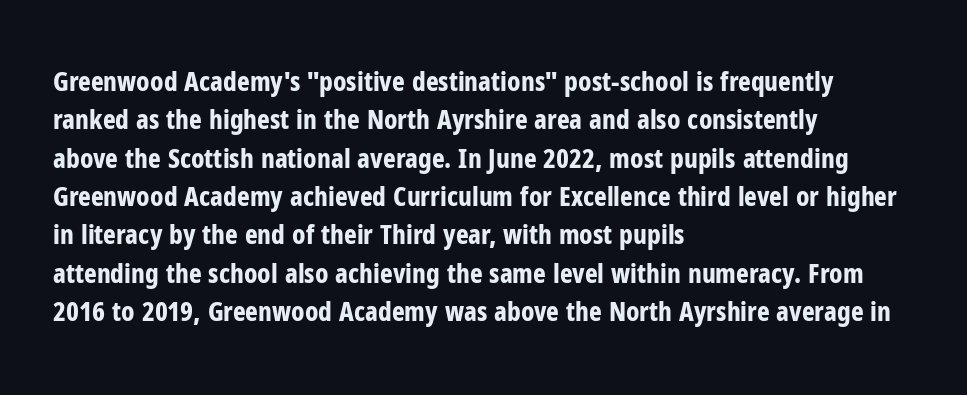
Glyph-to-glyph distance matches everyday printed text. Notice how thick the strokes are: this is what a full bold looks like. A normal amount of white space separates one row of letters from the next. Only glyphs here, with clear space below each row. Vertical strokes here are truly vertical.
